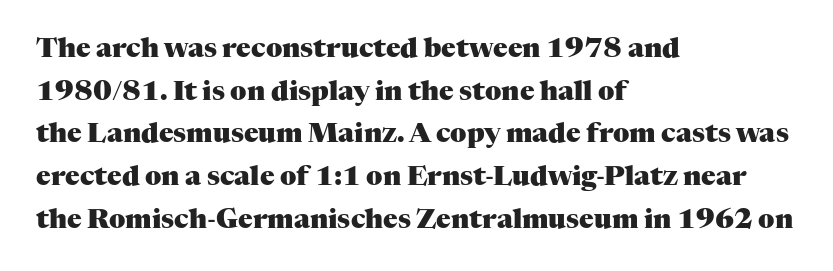
{"italic": "no", "bold": "yes", "underline": "no", "align": "left", "line_spacing": "normal", "line_spacing_ratio": 1.58, "letter_spacing": "normal", "letter_spacing_em": 0.0, "glyph_px": 27}
